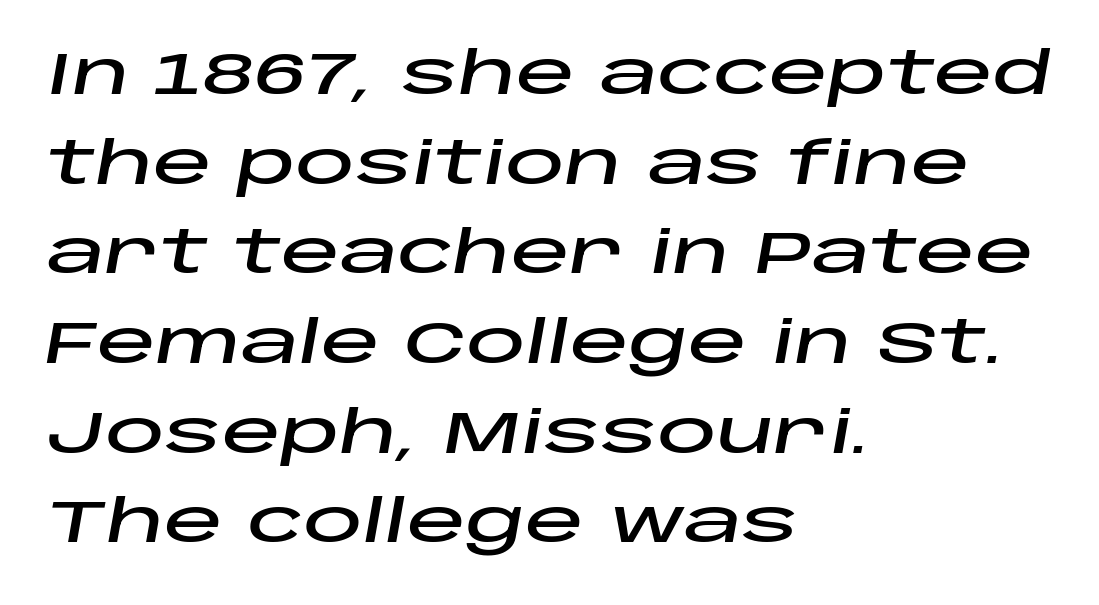
The image shows 59 px wide type, italic (leaning right); set left-aligned, normal line spacing (1.52x), normal letter spacing, not underlined; low stroke contrast and a large x-height.
